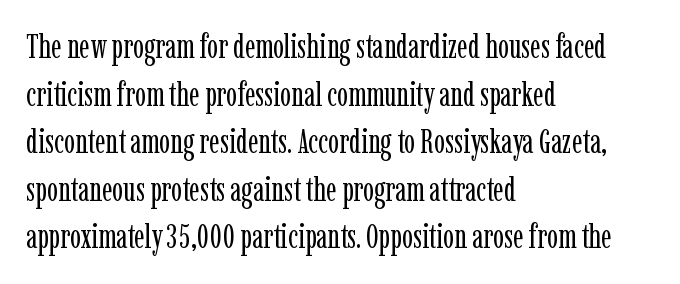
The image shows 33 px regular-weight, condensed serif type, upright; set left-aligned, normal line spacing (1.44x), normal letter spacing, not underlined; low stroke contrast and a medium x-height.
